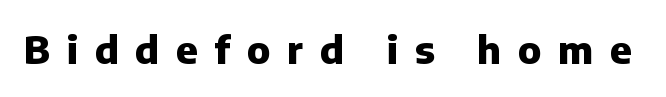
Beneath every word, the page is bare. You could not count columns in this text — the font is proportionally spaced. These lines carry a lot of weight — the face is fully bold. Posture: vertical. Examine the stroke ends and you'll find no serifs. How are the letters spaced? Widely, with obvious added tracking.
